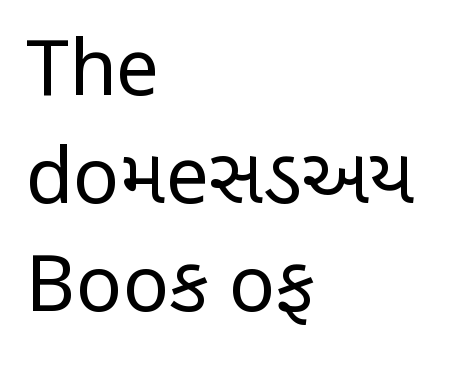
{"serif": "no", "italic": "no", "bold": "no", "weight": "regular", "width": "condensed", "stroke_contrast": "low", "x_height": "large", "monospaced": "no", "underline": "no", "align": "left", "line_spacing": "normal", "line_spacing_ratio": 1.4, "letter_spacing": "normal", "letter_spacing_em": 0.0, "glyph_px": 77}
